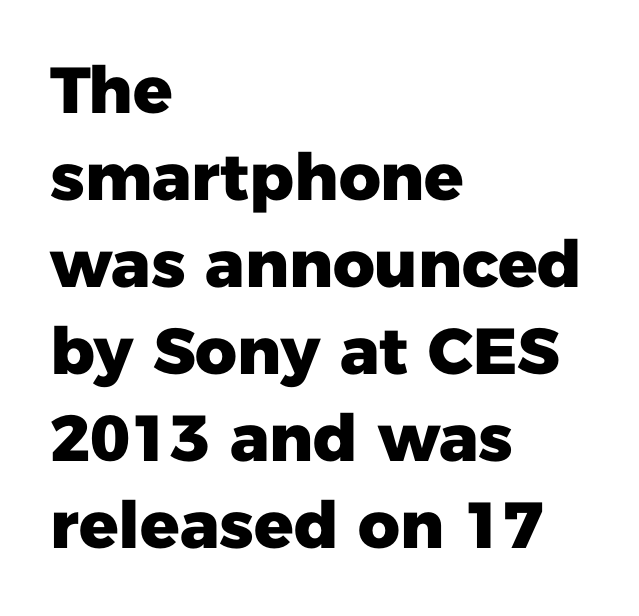
The image shows 65 px heavy sans-serif type, upright; set left-aligned, normal line spacing (1.34x), normal letter spacing, not underlined; low stroke contrast and a medium x-height.
